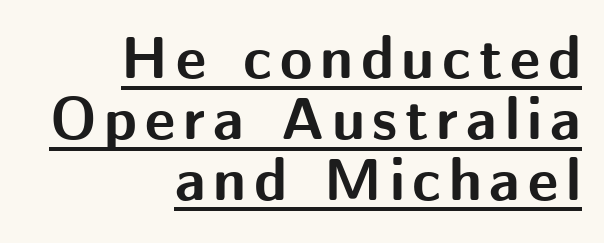
The image shows 59 px bold sans-serif type, upright; set right-aligned, tight line spacing (1.03x), underlined; medium stroke contrast and a medium x-height.
